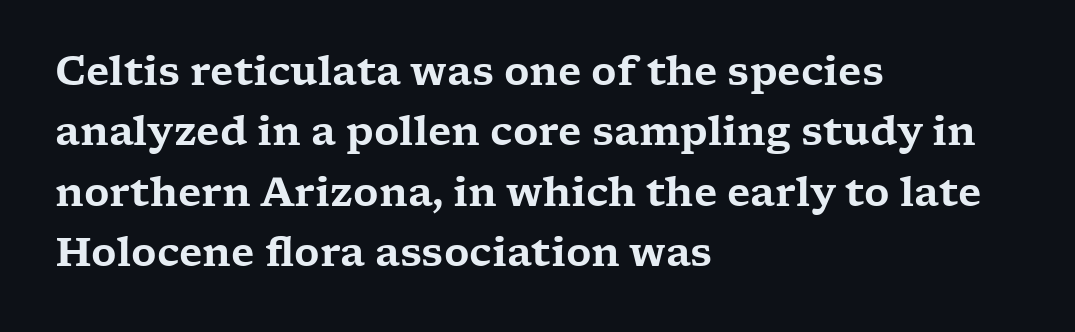
Line spacing here is normal. The face used here is rendered with its standard letterfit. Spacing verdict: proportional, widths tailored to each character. If you drew a line through each stem, it would be perfectly vertical.
